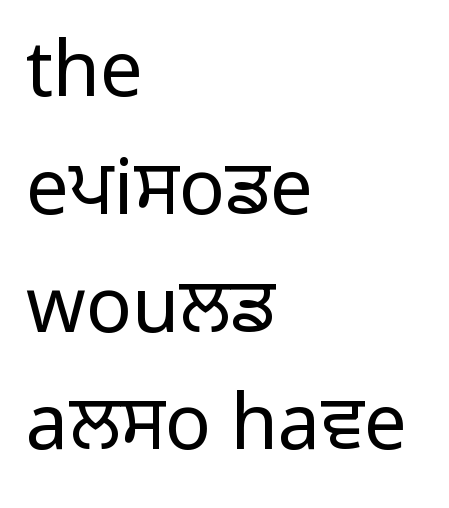
Q: Is the text bold? A: No.
Q: Is the text italic (slanted)? A: No, it is upright.
Q: Is the typeface a serif or a sans-serif typeface? A: Sans-serif.
Q: Is the text underlined? A: No.
Q: How is the paragraph aligned? A: Left-aligned.
Q: Is the spacing between letters normal or unusually wide? A: Normal.
Q: Is the spacing between lines tight, normal or loose? A: Normal.
Q: Width (condensed, normal, or wide)? A: Normal.
Q: Stroke contrast? A: Low.
Q: x-height? A: Medium.
Q: Monospaced? A: No.
